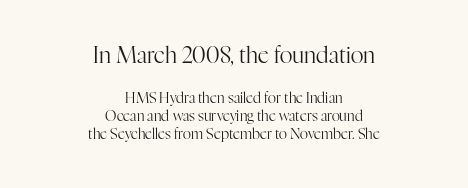
Q: Is the text bold? A: No.
Q: Is the text italic (slanted)? A: No, it is upright.
Q: Is the text underlined? A: No.
Q: How is the paragraph aligned? A: Centered.
Q: Is the spacing between letters normal or unusually wide? A: Normal.
Q: Is the spacing between lines tight, normal or loose? A: Normal.
Q: Which block of text is set in a larger size, the first (top) or the second (bottom)? A: The first (top) one.
